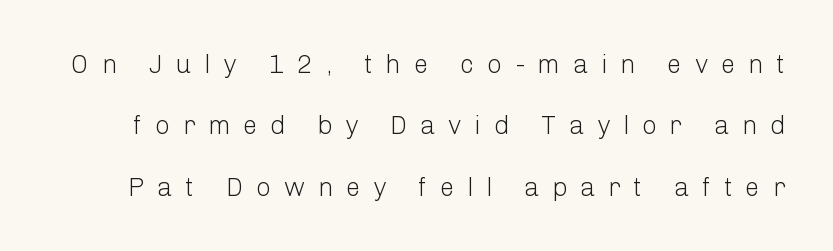
{"italic": "no", "bold": "no", "underline": "no", "line_spacing": "loose", "line_spacing_ratio": 2.36, "letter_spacing": "wide", "letter_spacing_em": 0.49, "glyph_px": 26}
